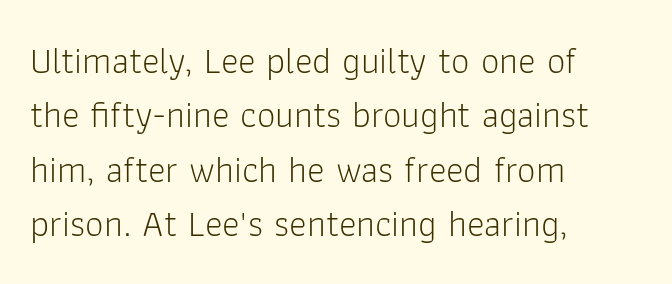
The image shows 37 px light sans-serif type, upright; set left-aligned, normal line spacing (1.47x), normal letter spacing, not underlined; low stroke contrast and a medium x-height.
